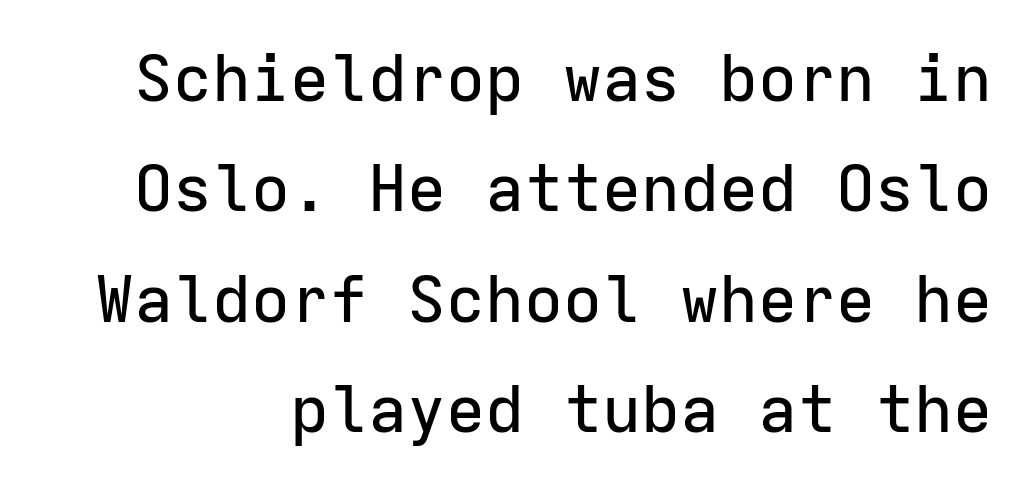
Q: Is the text italic (slanted)? A: No, it is upright.
Q: Is the typeface a serif or a sans-serif typeface? A: Sans-serif.
Q: Is the text underlined? A: No.
Q: Is the spacing between letters normal or unusually wide? A: Normal.
Q: Is the spacing between lines tight, normal or loose? A: Normal.
Q: Width (condensed, normal, or wide)? A: Normal.
Q: Stroke contrast? A: Low.
Q: x-height? A: Medium.
Q: Monospaced? A: Yes.
